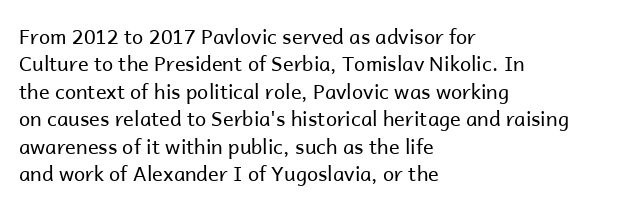
{"italic": "no", "bold": "no", "underline": "no", "align": "left", "line_spacing": "normal", "line_spacing_ratio": 1.37, "letter_spacing": "normal", "letter_spacing_em": 0.0, "glyph_px": 20}
